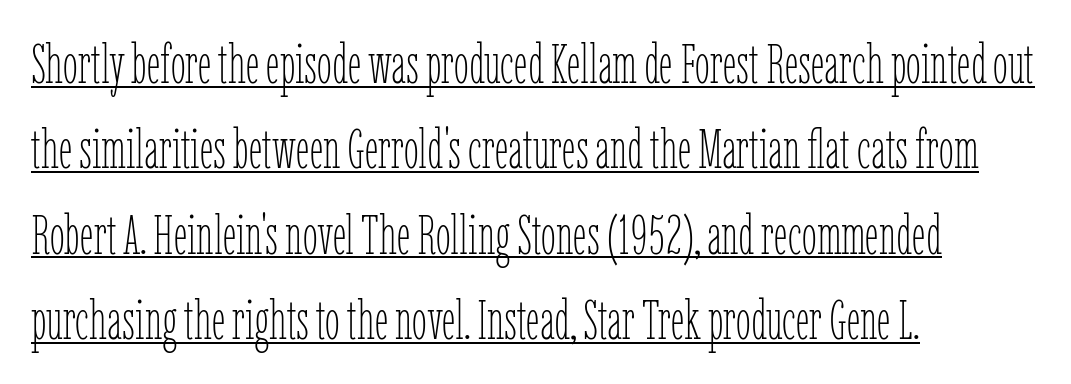
Horizontal bands of white between lines are of average thickness. Do the characters align in a grid? No, the font is proportional. Each line starts at the same left margin while the right side varies. These glyphs show unthickened strokes, regular width or finer. Does the lettering tilt? It doesn't — this is upright. Does a line run under the words? Yes, clearly.
